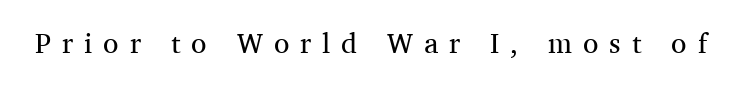
The image shows 28 px regular-weight serif type, upright; set unusually wide letter spacing (+0.39 em), not underlined; medium stroke contrast and a medium x-height.
